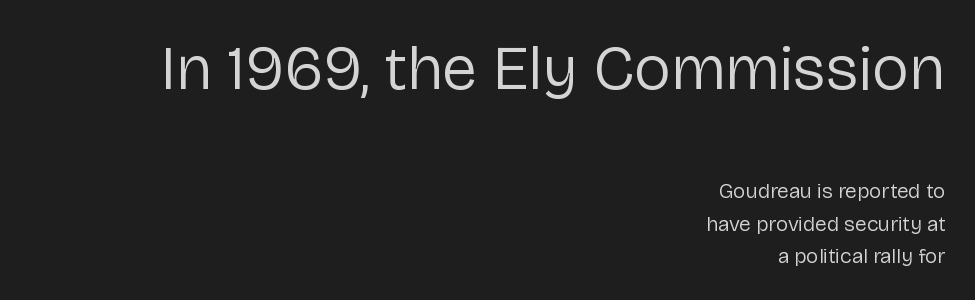
{"serif": "no", "italic": "no", "bold": "no", "weight": "regular", "width": "normal", "stroke_contrast": "low", "x_height": "medium", "monospaced": "no", "underline": "no", "align": "right", "line_spacing": "normal", "line_spacing_ratio": 1.55, "letter_spacing": "normal", "letter_spacing_em": 0.0, "larger_block": "first", "size_ratio": 3.0, "glyph_px": 63}
